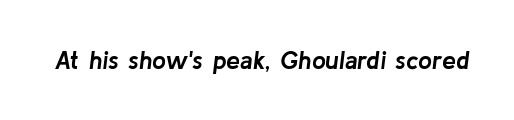
{"italic": "yes", "lean": "right", "slant_degrees": 8, "bold": "yes", "underline": "no", "letter_spacing": "normal", "letter_spacing_em": 0.0, "glyph_px": 25}
